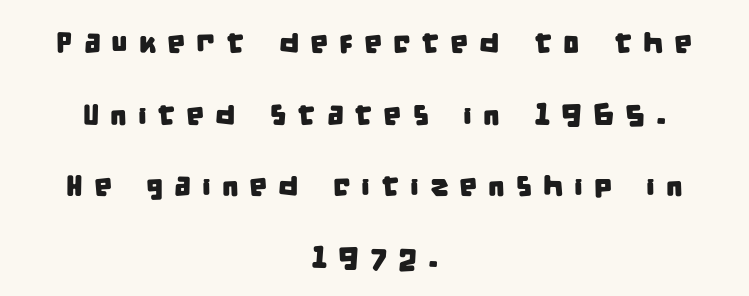
This block would shrink considerably if given ordinary leading; it's expanded now. The characters display no serif detailing; their extremities are plain. Lines of text with bare space underneath. These lines have a slow, spaced-out rhythm from letter to letter. Which margin do the lines hug? Neither — every line sits in the middle.
